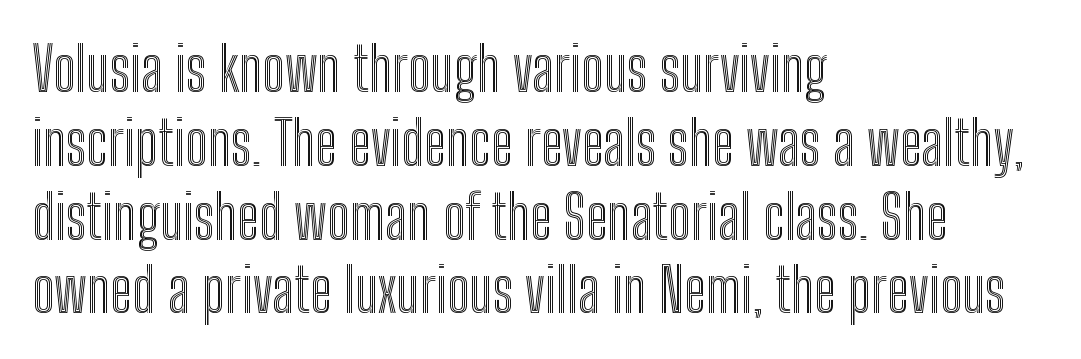
The image shows 60 px condensed type, upright; set left-aligned, line spacing 1.23x, normal letter spacing, not underlined; a medium x-height.
